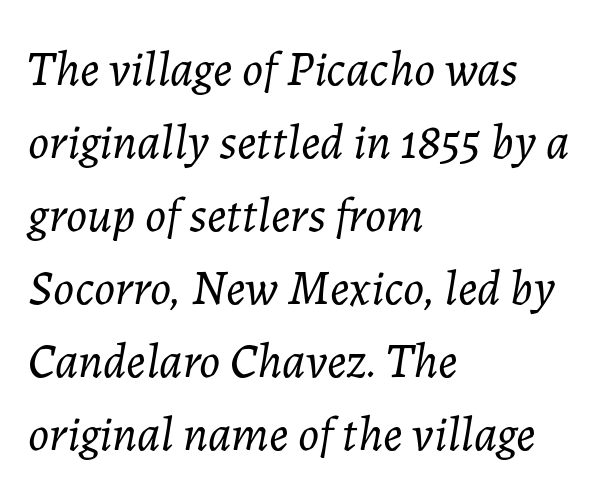
{"italic": "yes", "lean": "right", "slant_degrees": 7, "bold": "no", "weight": "light", "width": "normal", "stroke_contrast": "low", "x_height": "medium", "monospaced": "no", "underline": "no", "align": "left", "line_spacing": "normal", "line_spacing_ratio": 1.49, "letter_spacing": "normal", "letter_spacing_em": 0.0, "glyph_px": 49}
